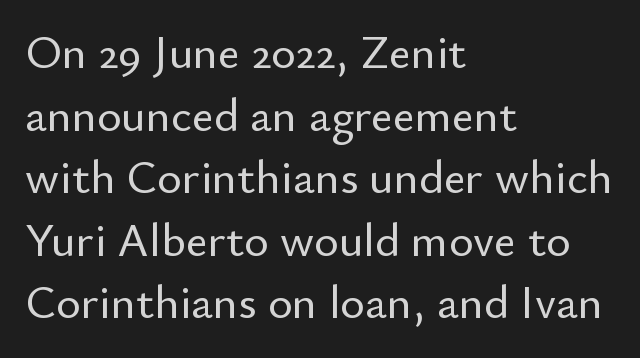
Q: Is the text italic (slanted)? A: No, it is upright.
Q: Is the typeface a serif or a sans-serif typeface? A: Sans-serif.
Q: Is the text underlined? A: No.
Q: How is the paragraph aligned? A: Left-aligned.
Q: Is the spacing between letters normal or unusually wide? A: Normal.
Q: Is the spacing between lines tight, normal or loose? A: Normal.
Q: Width (condensed, normal, or wide)? A: Normal.
Q: Stroke contrast? A: Low.
Q: x-height? A: Small.
Q: Monospaced? A: No.
